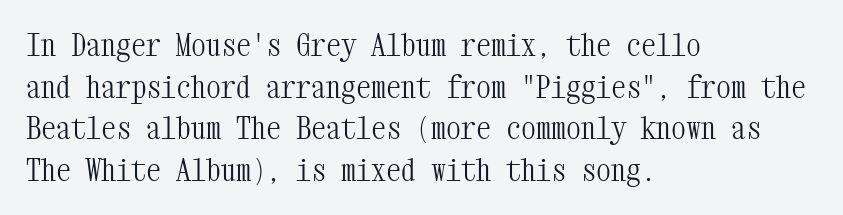
The image shows 30 px light, condensed serif type, upright, monospaced; set left-aligned, normal line spacing (1.39x), normal letter spacing, not underlined; medium stroke contrast and a medium x-height.
